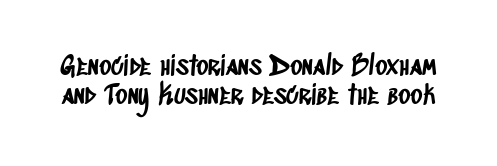
Q: Is the text underlined? A: No.
Q: Is the spacing between letters normal or unusually wide? A: Normal.
Q: Is the spacing between lines tight, normal or loose? A: Tight.
